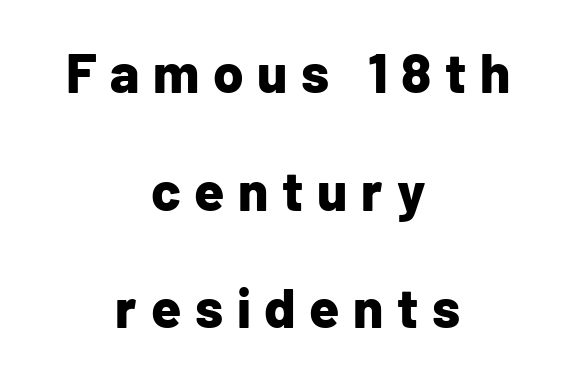
The image shows 55 px bold sans-serif type, upright; set centered, loose line spacing (2.14x), unusually wide letter spacing (+0.25 em), not underlined; low stroke contrast and a medium x-height.
